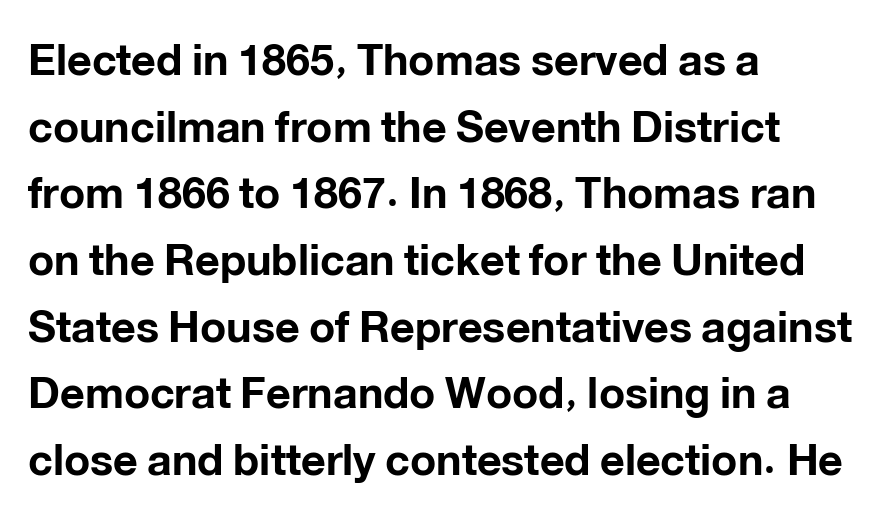
Q: Is the text bold? A: Yes.
Q: Is the text italic (slanted)? A: No, it is upright.
Q: Is the typeface a serif or a sans-serif typeface? A: Sans-serif.
Q: Is the text underlined? A: No.
Q: How is the paragraph aligned? A: Left-aligned.
Q: Is the spacing between letters normal or unusually wide? A: Normal.
Q: Is the spacing between lines tight, normal or loose? A: Normal.
Q: Width (condensed, normal, or wide)? A: Normal.
Q: Stroke contrast? A: Low.
Q: x-height? A: Medium.
Q: Monospaced? A: No.
